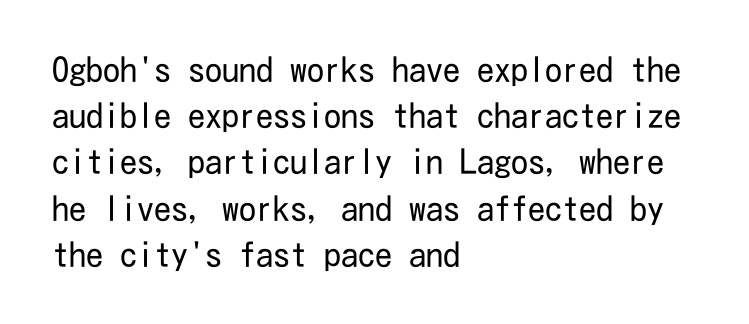
{"serif": "no", "italic": "no", "bold": "no", "weight": "regular", "width": "condensed", "stroke_contrast": "low", "x_height": "medium", "underline": "no", "align": "left", "line_spacing": "normal", "line_spacing_ratio": 1.36, "letter_spacing": "normal", "letter_spacing_em": 0.0, "glyph_px": 34}
